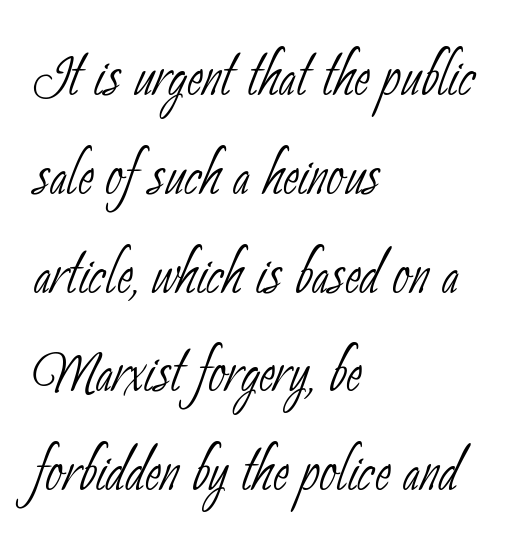
The image shows 76 px thin, condensed sans-serif type; set left-aligned, normal line spacing (1.3x), normal letter spacing, not underlined; low stroke contrast and a small x-height.
